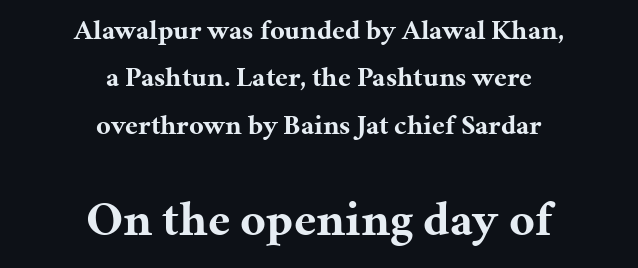
Look at the stroke-to-counter ratio: heavy, a bold. These lines sit exactly where default settings would place them. Each line is balanced around a shared central axis. Is this a fixed-width face? No — the glyphs have proportional, varying widths.
